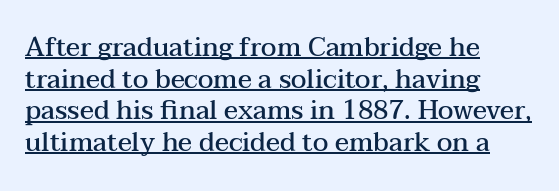
Q: Is the text bold? A: Semi-bold.
Q: Is the text italic (slanted)? A: No, it is upright.
Q: Is the text underlined? A: Yes.
Q: How is the paragraph aligned? A: Left-aligned.
Q: Is the spacing between letters normal or unusually wide? A: Normal.
